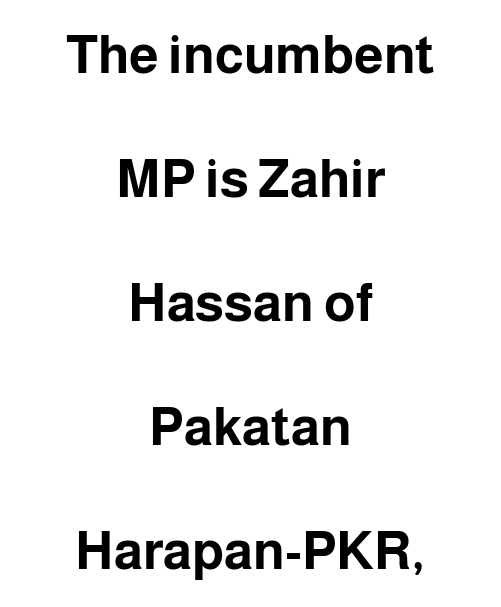
The image shows 53 px bold sans-serif type, upright; set centered, loose line spacing (2.34x), normal letter spacing, not underlined; low stroke contrast and a medium x-height.
